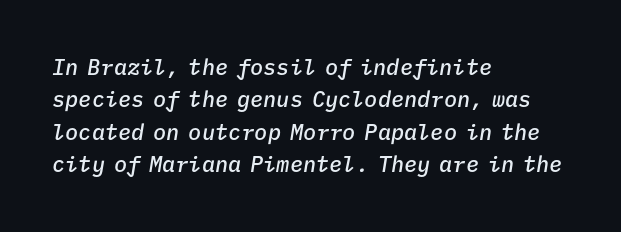
Evenly set lines give the paragraph a standard silhouette. Type without underlining. Each line starts at the same left margin while the right side varies. Slant detected: the letters are inclined.
